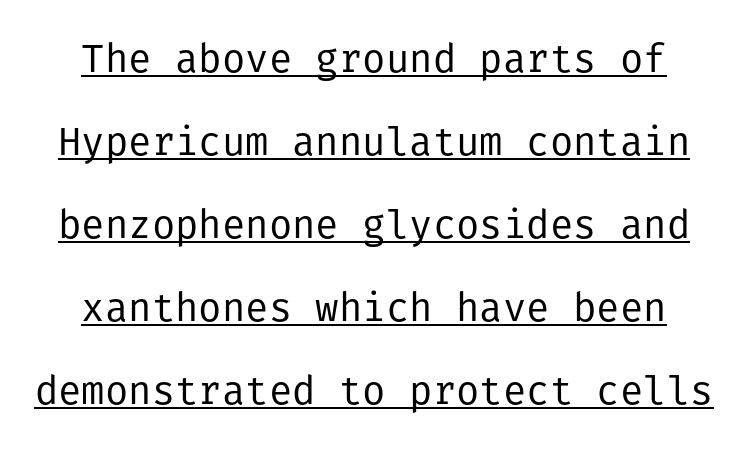
{"serif": "no", "italic": "no", "bold": "no", "weight": "regular", "width": "normal", "stroke_contrast": "low", "x_height": "medium", "underline": "yes", "line_spacing": "loose", "line_spacing_ratio": 2.13, "letter_spacing": "normal", "letter_spacing_em": 0.0, "glyph_px": 39}
